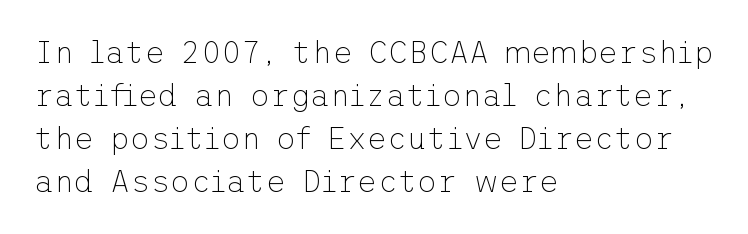
Q: Is the text bold? A: No.
Q: Is the text italic (slanted)? A: No, it is upright.
Q: Is the typeface a serif or a sans-serif typeface? A: Sans-serif.
Q: Is the text underlined? A: No.
Q: How is the paragraph aligned? A: Left-aligned.
Q: Is the spacing between letters normal or unusually wide? A: Normal.
Q: Is the spacing between lines tight, normal or loose? A: Normal.
Q: Width (condensed, normal, or wide)? A: Normal.
Q: Stroke contrast? A: Low.
Q: x-height? A: Medium.
